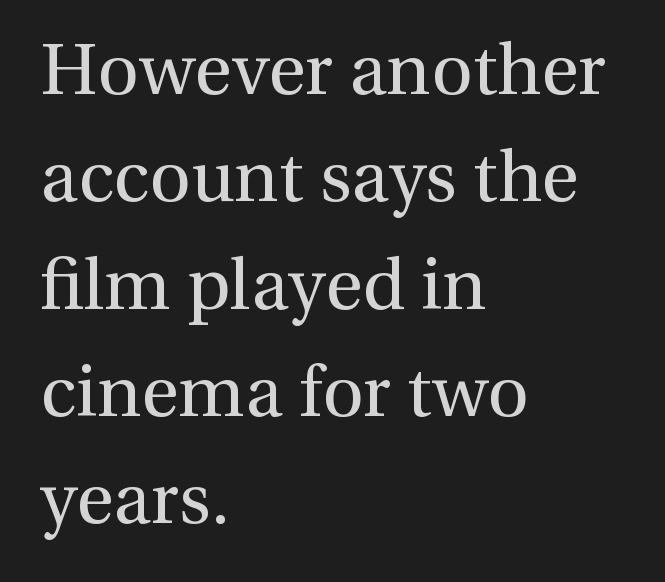
Q: Is the text bold? A: No.
Q: Is the text italic (slanted)? A: No, it is upright.
Q: Is the typeface a serif or a sans-serif typeface? A: Serif.
Q: Is the text underlined? A: No.
Q: How is the paragraph aligned? A: Left-aligned.
Q: Is the spacing between letters normal or unusually wide? A: Normal.
Q: Is the spacing between lines tight, normal or loose? A: Normal.
Q: Width (condensed, normal, or wide)? A: Normal.
Q: x-height? A: Medium.
Q: Monospaced? A: No.
